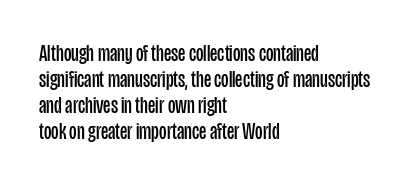
{"italic": "no", "bold": "no", "underline": "no", "align": "left", "line_spacing": "tight", "line_spacing_ratio": 1.13, "letter_spacing": "normal", "letter_spacing_em": 0.0, "glyph_px": 23}
